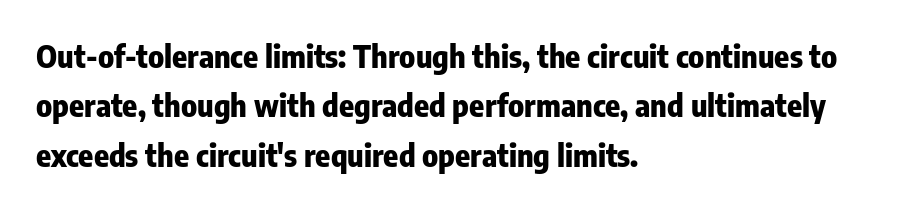
The image shows 31 px heavy, condensed sans-serif type, upright; set left-aligned, normal line spacing (1.59x), normal letter spacing, not underlined; low stroke contrast and a medium x-height.
